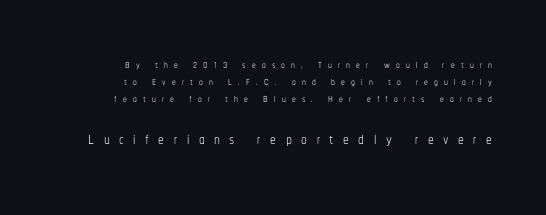
{"italic": "no", "bold": "no", "underline": "no", "align": "right", "line_spacing": "tight", "line_spacing_ratio": 1.13, "letter_spacing": "wide", "letter_spacing_em": 0.41, "larger_block": "second", "size_ratio": 1.53, "glyph_px": 23}
